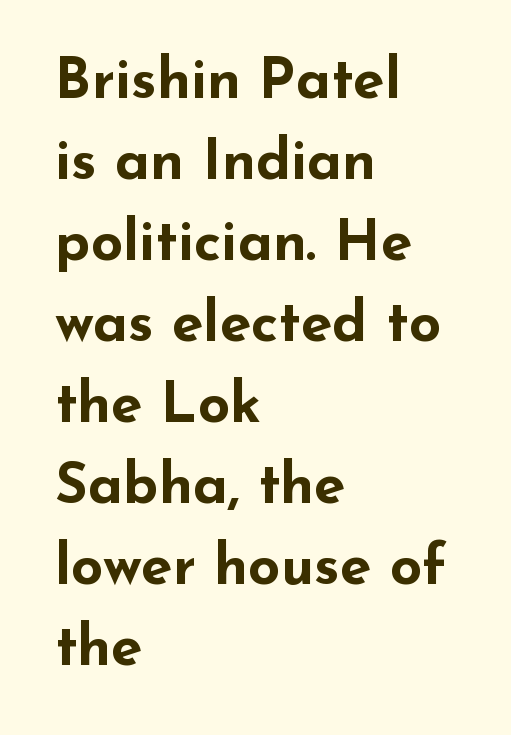
The image shows 57 px bold, wide sans-serif type, upright; set left-aligned, normal line spacing (1.42x), normal letter spacing, not underlined; low stroke contrast and a small x-height.
